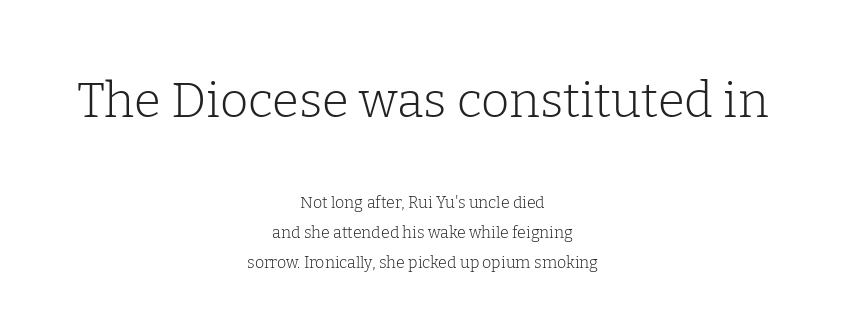
Is this a heavy cut? Hardly; it is regular or lighter. Looks like regular typesetting: each glyph gets only the width it needs. The strip under each line holds only bare page. Is there any slant? The stems are plumb. Larger block? The one above; the one below is distinctly smaller. If you folded the block vertically in half, each line would mirror itself in length.
